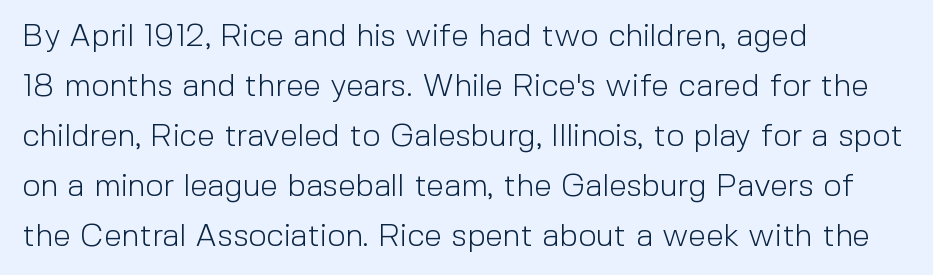
The image shows 32 px light sans-serif type, upright; set left-aligned, normal line spacing (1.56x), normal letter spacing, not underlined; a medium x-height.
